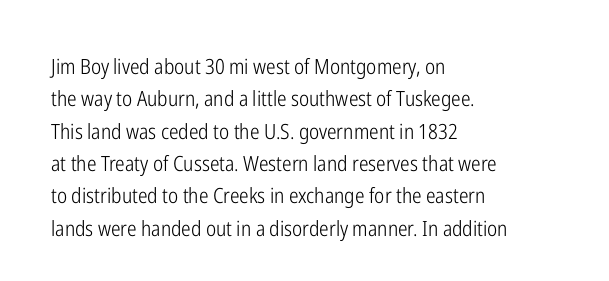
Q: Is the text bold? A: No.
Q: Is the text italic (slanted)? A: No, it is upright.
Q: Is the text underlined? A: No.
Q: How is the paragraph aligned? A: Left-aligned.
Q: Is the spacing between letters normal or unusually wide? A: Normal.
Q: Is the spacing between lines tight, normal or loose? A: Normal.
